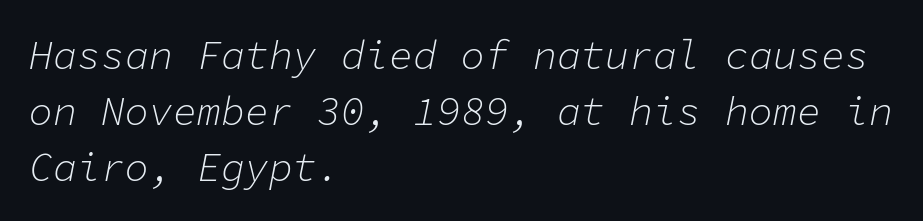
The image shows 40 px light type, italic (leaning right), monospaced; set left-aligned, normal line spacing (1.4x), normal letter spacing, not underlined; low stroke contrast and a medium x-height.
